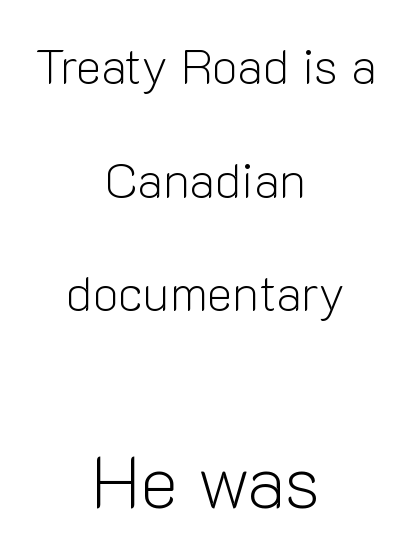
Q: Is the text bold? A: No.
Q: Is the text italic (slanted)? A: No, it is upright.
Q: Is the typeface a serif or a sans-serif typeface? A: Sans-serif.
Q: Is the text underlined? A: No.
Q: How is the paragraph aligned? A: Centered.
Q: Is the spacing between letters normal or unusually wide? A: Normal.
Q: Is the spacing between lines tight, normal or loose? A: Loose.
Q: Which block of text is set in a larger size, the first (top) or the second (bottom)? A: The second (bottom) one.
Q: Width (condensed, normal, or wide)? A: Normal.
Q: Stroke contrast? A: Low.
Q: x-height? A: Medium.
Q: Monospaced? A: No.
